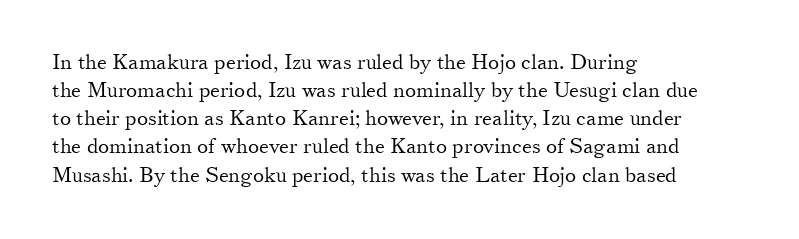
Q: Is the text bold? A: No.
Q: Is the text italic (slanted)? A: No, it is upright.
Q: Is the text underlined? A: No.
Q: How is the paragraph aligned? A: Left-aligned.
Q: Is the spacing between letters normal or unusually wide? A: Normal.
Q: Is the spacing between lines tight, normal or loose? A: Normal.
